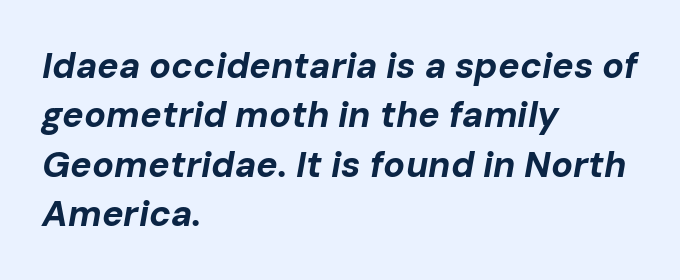
Q: Is the text bold? A: Yes.
Q: Is the text italic (slanted)? A: Yes, it leans right by about 10 degrees.
Q: Is the text underlined? A: No.
Q: How is the paragraph aligned? A: Left-aligned.
Q: Is the spacing between letters normal or unusually wide? A: Normal.
Q: Is the spacing between lines tight, normal or loose? A: Normal.
Q: Width (condensed, normal, or wide)? A: Normal.
Q: Stroke contrast? A: Low.
Q: x-height? A: Medium.
Q: Monospaced? A: No.
